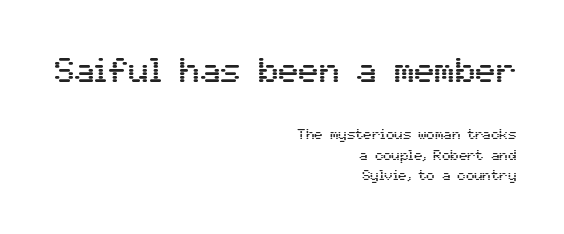
The image shows 34 px sans-serif type, upright; set right-aligned, normal line spacing (1.47x), normal letter spacing, not underlined; the first (top) block is 2.43x larger; medium stroke contrast and a medium x-height.
